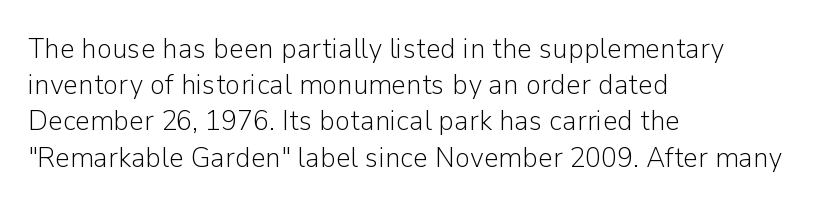
The image shows 29 px light sans-serif type, upright; set left-aligned, normal line spacing (1.25x), normal letter spacing, not underlined; low stroke contrast and a medium x-height.
